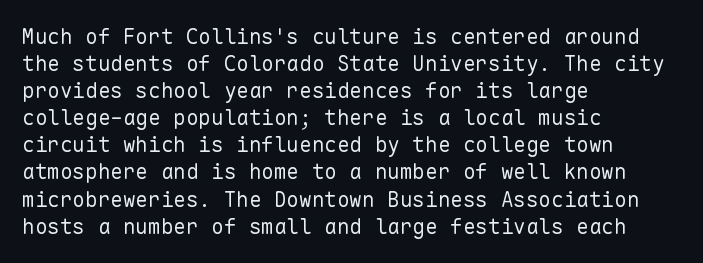
The passage shown is not underscored anywhere. Summary of vertical rhythm: regular, with standard interline spacing. The rag falls on the right side of this text block. Notice how the stems are strictly vertical — no italics here. Vertical stems look standard width or narrower in stroke.
